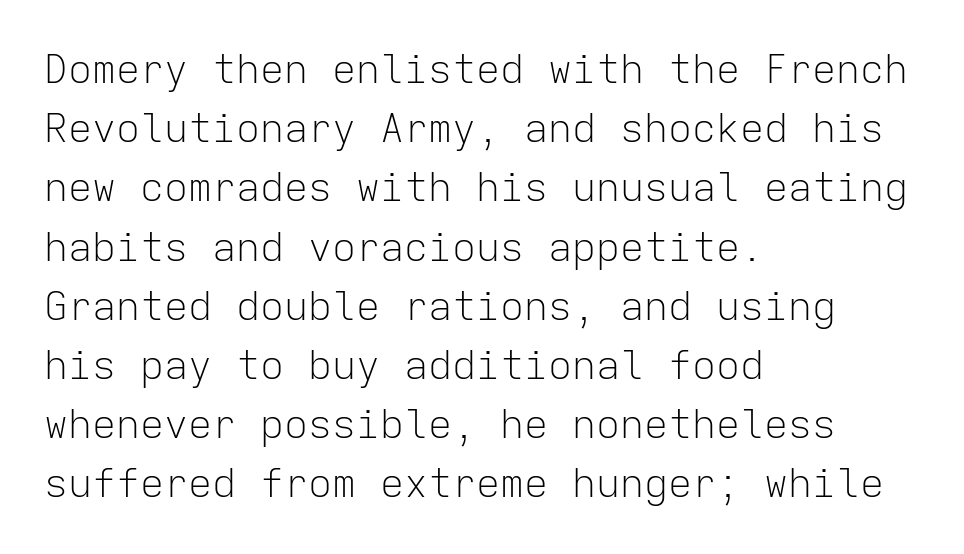
The image shows 40 px light sans-serif type, upright, monospaced; set left-aligned, normal line spacing (1.48x), normal letter spacing, not underlined; low stroke contrast and a medium x-height.
